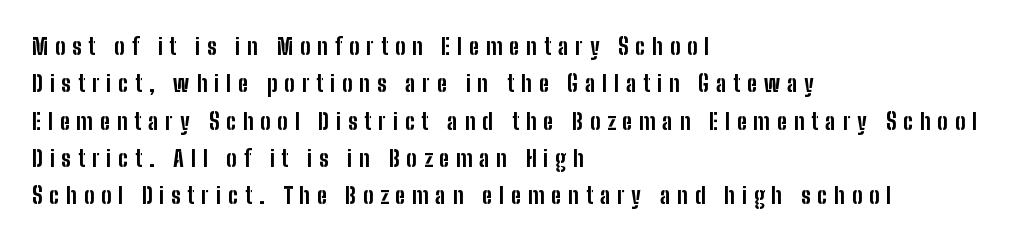
If you drew a line through each stem, it would be perfectly vertical. Anything drawn beneath the words? Only blank space. How are the letters spaced? Widely, with obvious added tracking. Does the copy run flush right? No — it runs flush left.
